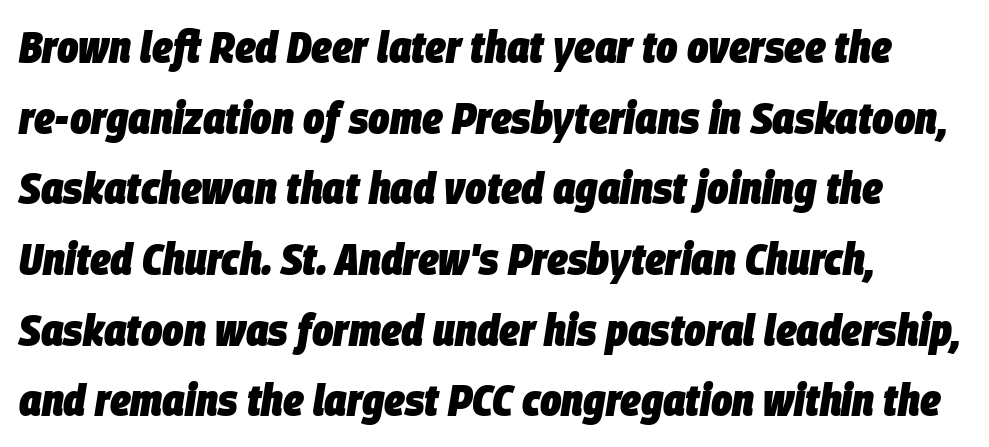
The image shows 45 px heavy, condensed type, italic (leaning right); set normal line spacing (1.57x), normal letter spacing, not underlined; low stroke contrast and a large x-height.
